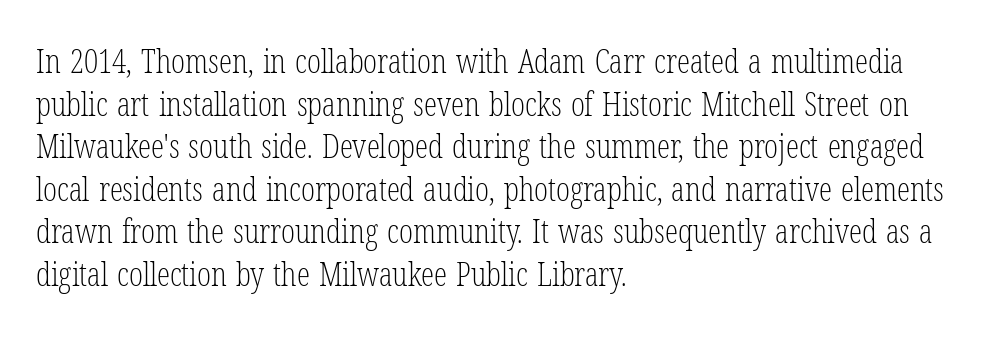
Q: Is the text bold? A: No.
Q: Is the text italic (slanted)? A: No, it is upright.
Q: Is the typeface a serif or a sans-serif typeface? A: Serif.
Q: Is the text underlined? A: No.
Q: How is the paragraph aligned? A: Left-aligned.
Q: Is the spacing between letters normal or unusually wide? A: Normal.
Q: Is the spacing between lines tight, normal or loose? A: Normal.
Q: Width (condensed, normal, or wide)? A: Condensed.
Q: Stroke contrast? A: Low.
Q: x-height? A: Medium.
Q: Monospaced? A: No.
